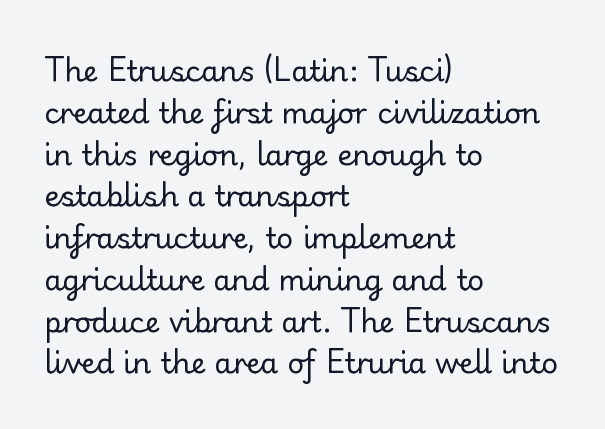
Summary of vertical rhythm: regular, with standard interline spacing. The typeface has the unassuming heft of standard copy or less. Bare-footed words on every line. You can tell from the bare stems that sans-serif type was used. There is no visible air inserted between adjacent glyphs.
